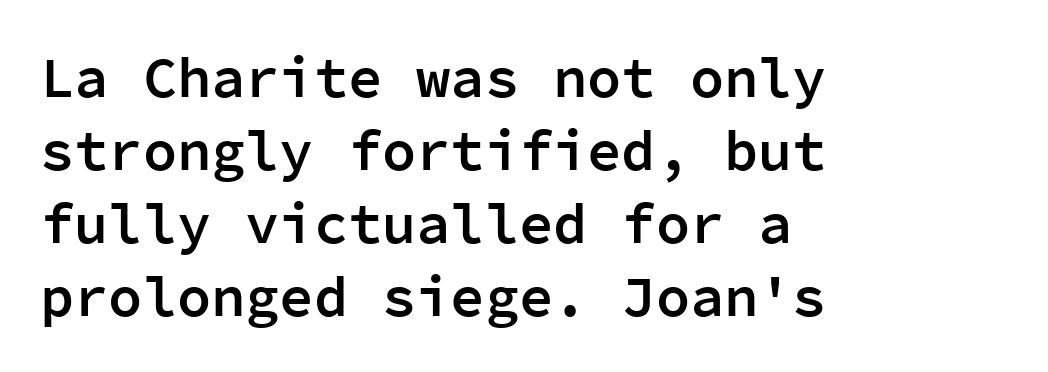
Q: Is the text bold? A: Semi-bold.
Q: Is the text italic (slanted)? A: No, it is upright.
Q: Is the typeface a serif or a sans-serif typeface? A: Sans-serif.
Q: Is the text underlined? A: No.
Q: How is the paragraph aligned? A: Left-aligned.
Q: Is the spacing between letters normal or unusually wide? A: Normal.
Q: Is the spacing between lines tight, normal or loose? A: Normal.
Q: Width (condensed, normal, or wide)? A: Normal.
Q: Stroke contrast? A: Low.
Q: x-height? A: Medium.
Q: Monospaced? A: Yes.
